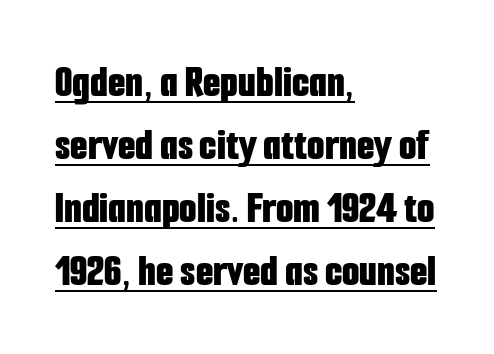
Q: Is the text bold? A: Yes.
Q: Is the text italic (slanted)? A: No, it is upright.
Q: Is the typeface a serif or a sans-serif typeface? A: Sans-serif.
Q: Is the text underlined? A: Yes.
Q: How is the paragraph aligned? A: Left-aligned.
Q: Is the spacing between letters normal or unusually wide? A: Normal.
Q: Is the spacing between lines tight, normal or loose? A: Normal.
Q: Width (condensed, normal, or wide)? A: Condensed.
Q: Stroke contrast? A: Low.
Q: x-height? A: Medium.
Q: Monospaced? A: No.
